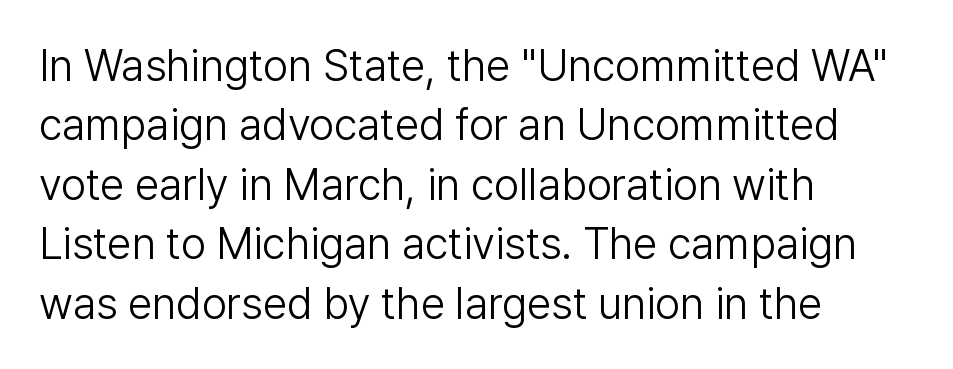
Q: Is the text bold? A: No.
Q: Is the text italic (slanted)? A: No, it is upright.
Q: Is the typeface a serif or a sans-serif typeface? A: Sans-serif.
Q: Is the text underlined? A: No.
Q: How is the paragraph aligned? A: Left-aligned.
Q: Is the spacing between letters normal or unusually wide? A: Normal.
Q: Is the spacing between lines tight, normal or loose? A: Normal.
Q: Width (condensed, normal, or wide)? A: Normal.
Q: Stroke contrast? A: Low.
Q: x-height? A: Medium.
Q: Monospaced? A: No.
